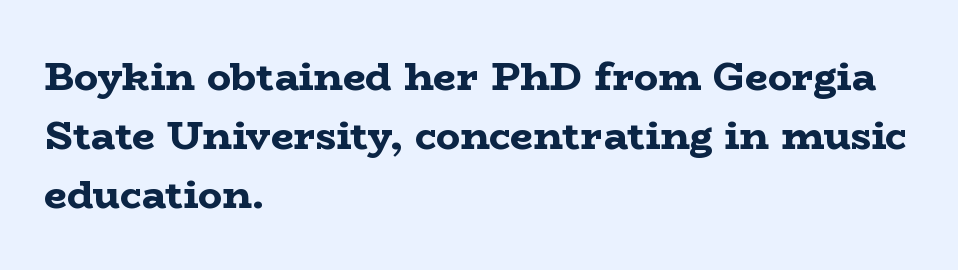
Q: Is the text bold? A: Yes.
Q: Is the text italic (slanted)? A: No, it is upright.
Q: Is the typeface a serif or a sans-serif typeface? A: Serif.
Q: Is the text underlined? A: No.
Q: How is the paragraph aligned? A: Left-aligned.
Q: Is the spacing between letters normal or unusually wide? A: Normal.
Q: Is the spacing between lines tight, normal or loose? A: Normal.
Q: Width (condensed, normal, or wide)? A: Wide.
Q: Stroke contrast? A: Low.
Q: x-height? A: Medium.
Q: Monospaced? A: No.
